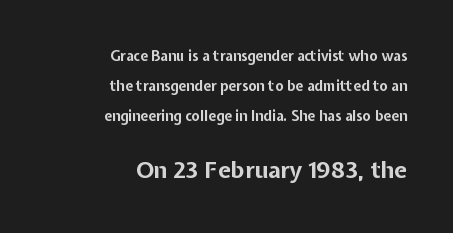
Heavy-handed strokes throughout: this text is bold. The block of text is sparse from top to bottom, with ample space between rows. Tracking value appears to be zero — textbook default spacing. The lettering stays uniformly vertical, giving the passage a roman look.
